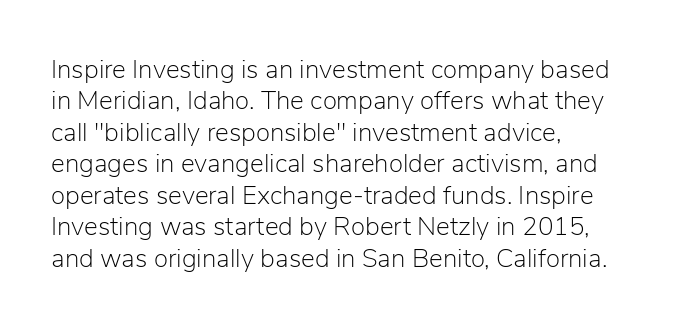
What stands out about the letter spacing? Nothing — it is the standard amount. The rendering anchors every line to the left-hand side. A light-to-regular cut is what we see here. Ordinary non-slanted type is in use.
